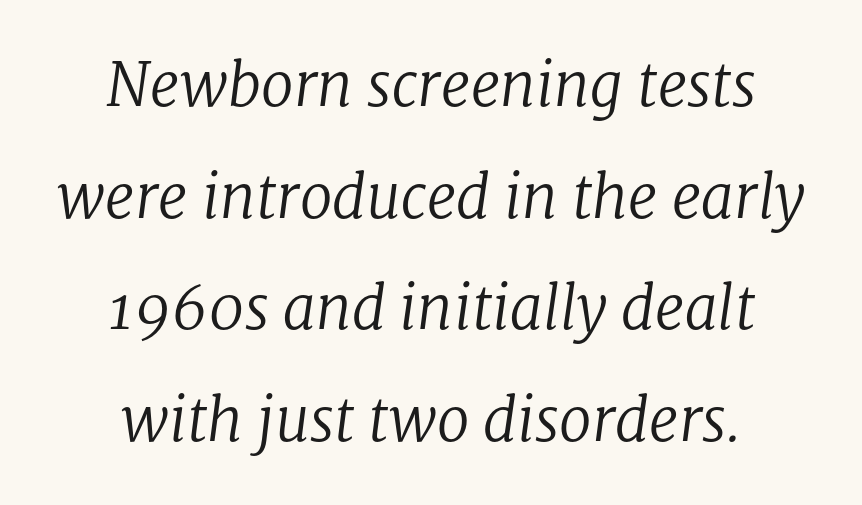
The image shows 59 px regular-weight serif type, italic (leaning right); set centered, line spacing 1.89x, normal letter spacing, not underlined; low stroke contrast and a medium x-height.
